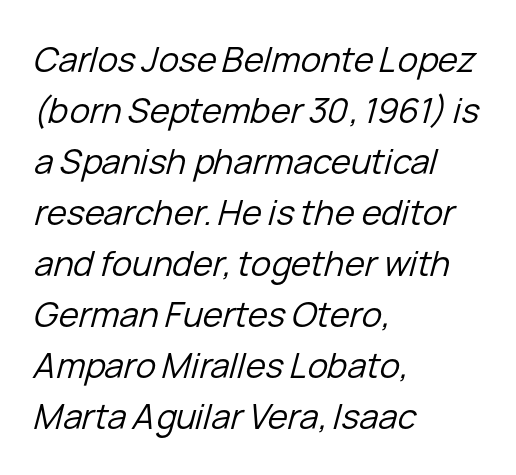
Layout note: lines flush left. If you measured baseline to baseline, you'd find a middling distance. Stems here are at most as thick as an everyday book face. Honestly, there is no underline to notice here at all. You can tell it's italic because the verticals aren't actually vertical.
